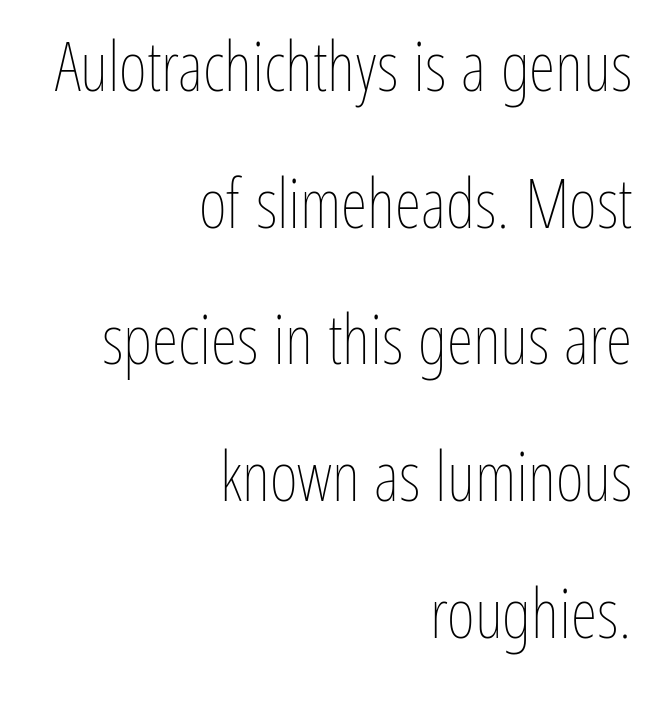
{"italic": "no", "bold": "no", "weight": "thin", "width": "condensed", "stroke_contrast": "low", "x_height": "medium", "monospaced": "no", "underline": "no", "align": "right", "line_spacing": "loose", "line_spacing_ratio": 2.01, "letter_spacing": "normal", "letter_spacing_em": 0.0, "glyph_px": 68}
